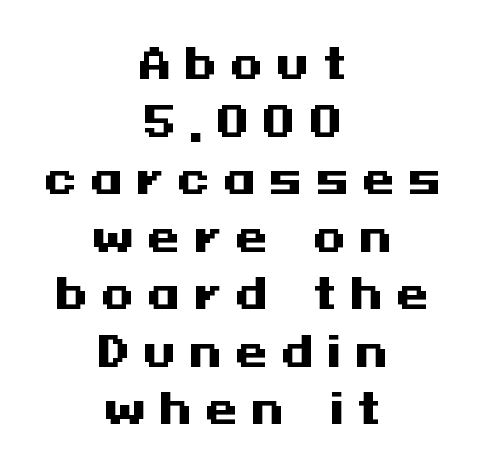
{"serif": "no", "italic": "no", "bold": "yes", "weight": "heavy", "width": "wide", "stroke_contrast": "medium", "x_height": "medium", "underline": "no", "align": "center", "line_spacing": "normal", "line_spacing_ratio": 1.37, "letter_spacing": "wide", "letter_spacing_em": 0.32, "glyph_px": 42}
